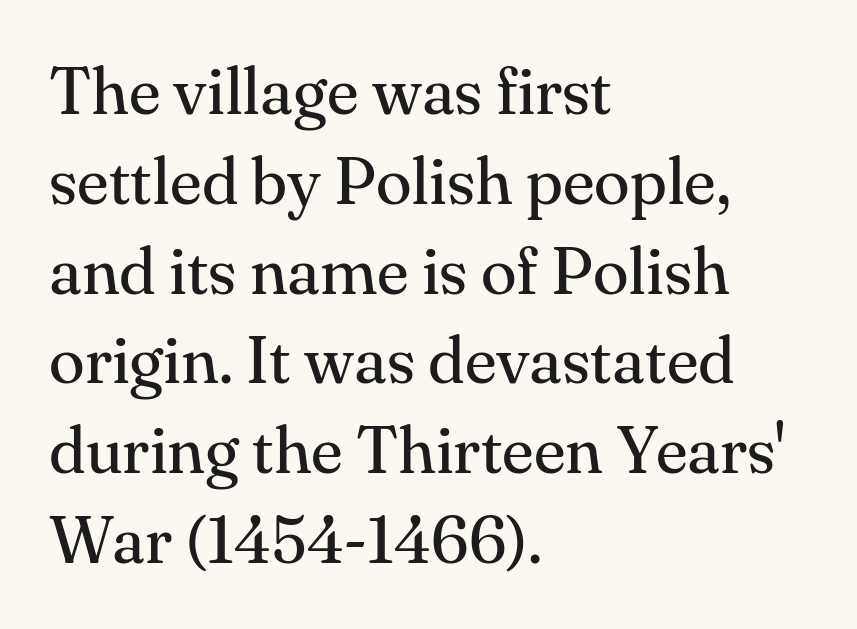
The image shows 66 px regular-weight serif type, upright; set left-aligned, normal line spacing (1.36x), normal letter spacing, not underlined; medium stroke contrast and a small x-height.
